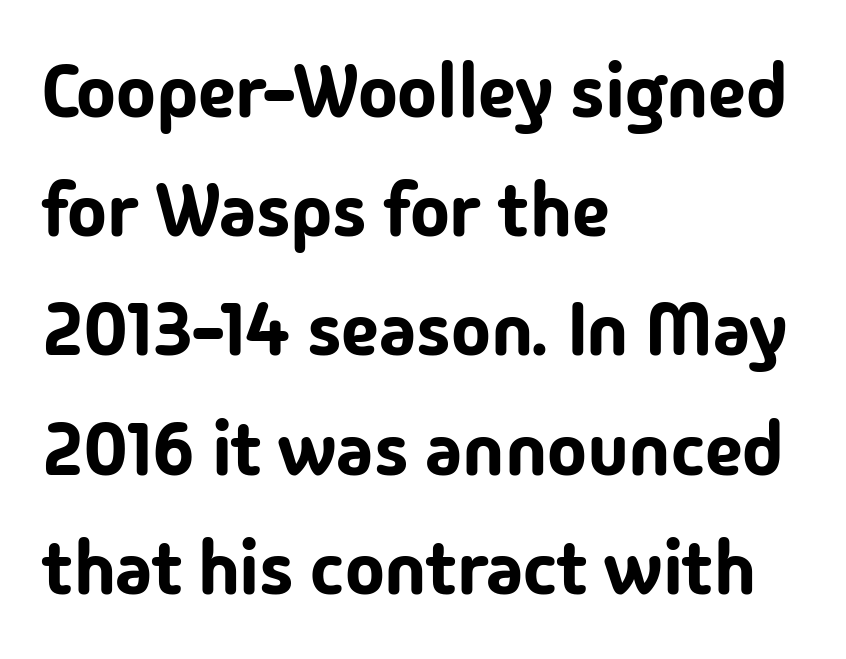
Q: Is the text italic (slanted)? A: No, it is upright.
Q: Is the typeface a serif or a sans-serif typeface? A: Sans-serif.
Q: Is the text underlined? A: No.
Q: How is the paragraph aligned? A: Left-aligned.
Q: Is the spacing between letters normal or unusually wide? A: Normal.
Q: Is the spacing between lines tight, normal or loose? A: Normal.
Q: Width (condensed, normal, or wide)? A: Normal.
Q: Stroke contrast? A: Low.
Q: x-height? A: Medium.
Q: Monospaced? A: No.
